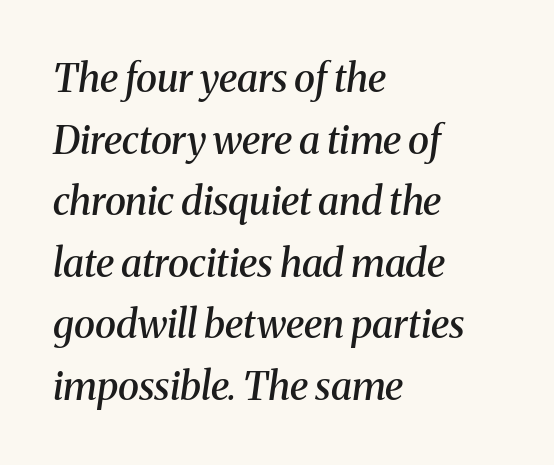
There is no visible air inserted between adjacent glyphs. Its strokes are somewhat broadened, the hallmark of semibold type. There's an unmistakable incline to the writing here. Vertical spacing — default.
